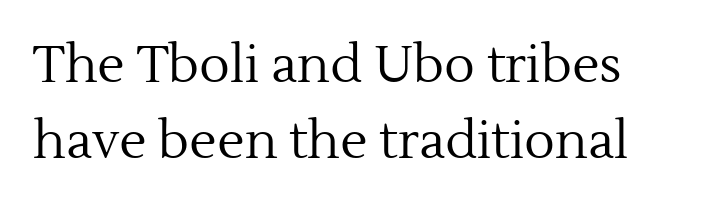
Q: Is the text bold? A: No.
Q: Is the text italic (slanted)? A: No, it is upright.
Q: Is the typeface a serif or a sans-serif typeface? A: Serif.
Q: Is the text underlined? A: No.
Q: Is the spacing between letters normal or unusually wide? A: Normal.
Q: Is the spacing between lines tight, normal or loose? A: Normal.
Q: Width (condensed, normal, or wide)? A: Normal.
Q: x-height? A: Medium.
Q: Monospaced? A: No.
